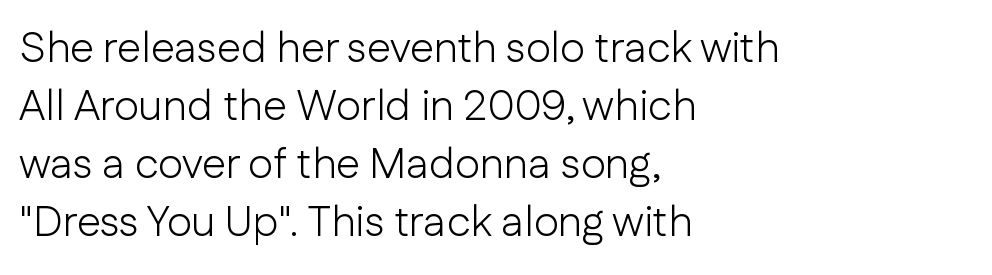
Note the varied advance widths — an 'i' is clearly narrower than an 'm'. Each row of text sits above clean, open space. Students, observe: this is what conventionally led text looks like. In CSS terms this would be text-align: left. The specimen reads as upright at a glance. How are the letters spaced? Ordinarily, with no added tracking.
